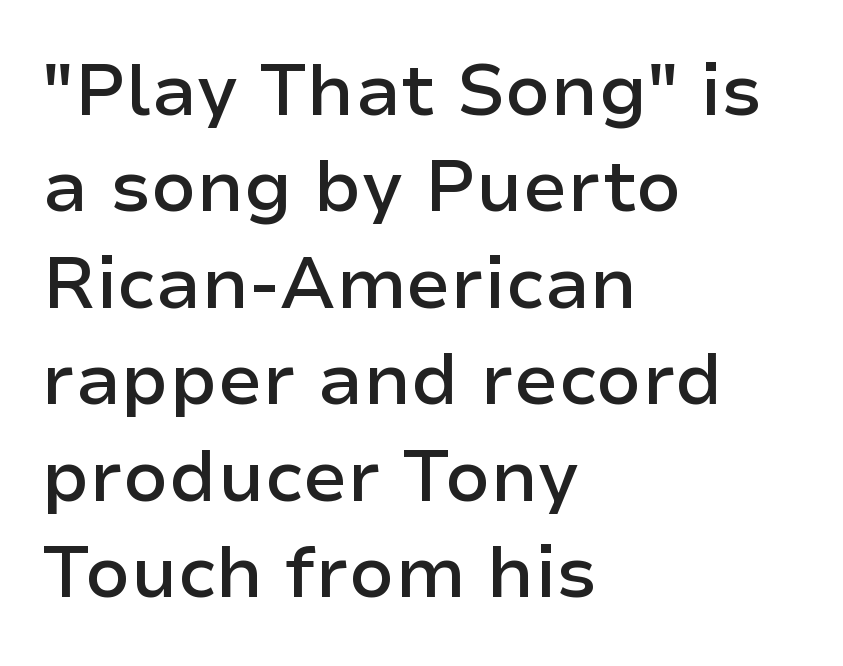
The image shows 72 px semibold sans-serif type, upright; set left-aligned, normal line spacing (1.34x), normal letter spacing, not underlined; low stroke contrast and a medium x-height.
